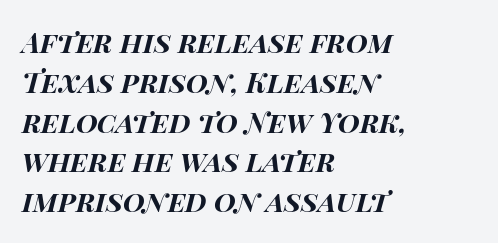
The image shows 28 px bold, wide type, italic (leaning right); set left-aligned, normal line spacing (1.42x), normal letter spacing, not underlined; high stroke contrast and a large x-height.
